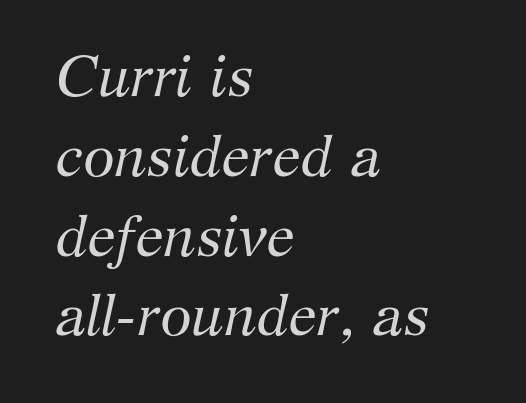
The image shows 57 px regular-weight serif type, italic (leaning right); set left-aligned, normal line spacing (1.4x), normal letter spacing, not underlined; medium stroke contrast and a medium x-height.
